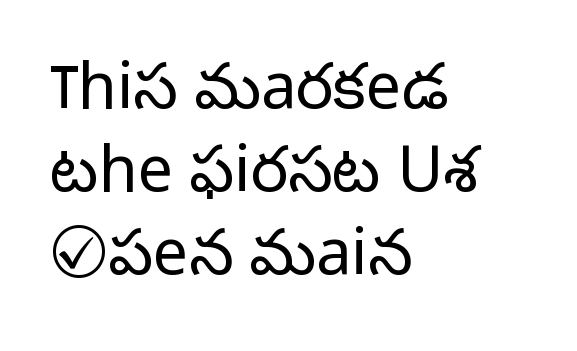
The image shows 63 px light sans-serif type, upright; set left-aligned, normal line spacing (1.32x), normal letter spacing, not underlined; low stroke contrast and a medium x-height.
